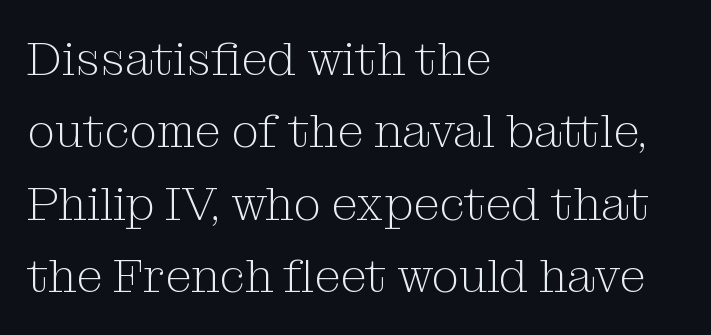
Inter-character spacing is left at the font's built-in metrics. The font's upright variant was chosen for this text. Reading down the block, your eye returns to a fixed left position each line. Typographically, this falls in the serif category. Is there much room between lines? A standard amount, neither cramped nor airy. Only glyphs here, with clear space below each row.
